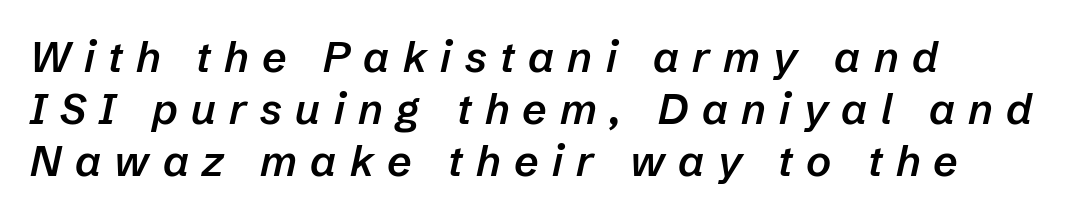
The type is letterspaced generously, with wide tracking. The typography opts for an oblique posture over an upright one. The face used here is proportionally spaced, like ordinary book or web type. Stems and bowls a touch heavier than normal — semibold.
